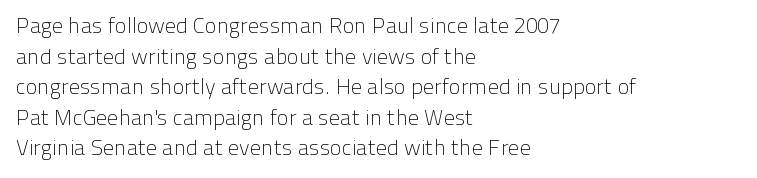
{"italic": "no", "bold": "no", "underline": "no", "align": "left", "line_spacing": "normal", "line_spacing_ratio": 1.39, "letter_spacing": "normal", "letter_spacing_em": 0.0, "glyph_px": 22}
